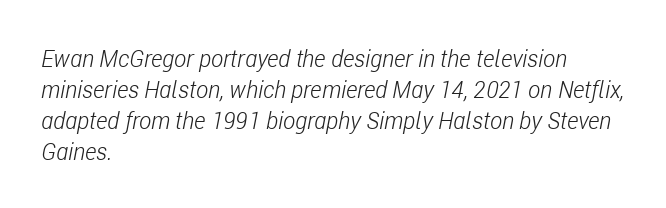
The image shows 23 px text type, italic (leaning right); set left-aligned, normal line spacing (1.35x), normal letter spacing, not underlined.
